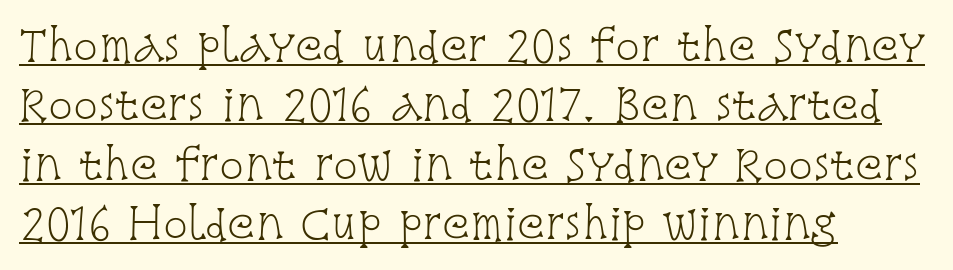
{"serif": "yes", "italic": "no", "bold": "no", "weight": "light", "width": "condensed", "stroke_contrast": "low", "x_height": "large", "monospaced": "no", "underline": "yes", "align": "left", "line_spacing": "normal", "line_spacing_ratio": 1.45, "letter_spacing": "normal", "letter_spacing_em": 0.0, "glyph_px": 41}
